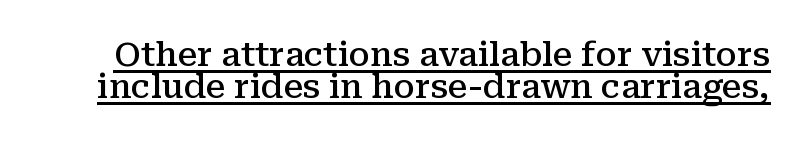
{"serif": "yes", "italic": "no", "bold": "semi", "weight": "semibold", "width": "normal", "stroke_contrast": "medium", "x_height": "medium", "monospaced": "no", "underline": "yes", "line_spacing": "tight", "line_spacing_ratio": 0.98, "letter_spacing": "normal", "letter_spacing_em": 0.0, "glyph_px": 33}
